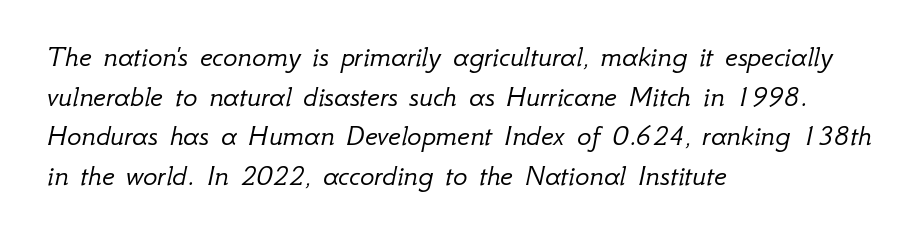
{"italic": "yes", "lean": "right", "slant_degrees": 12, "bold": "no", "weight": "light", "width": "normal", "stroke_contrast": "low", "x_height": "small", "monospaced": "no", "underline": "no", "align": "left", "line_spacing": "normal", "line_spacing_ratio": 1.32, "letter_spacing": "normal", "letter_spacing_em": 0.0, "glyph_px": 30}
